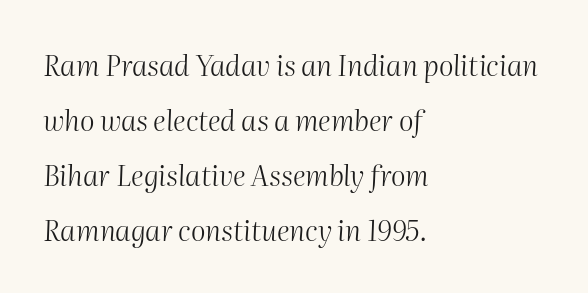
{"italic": "yes", "lean": "right", "slant_degrees": 2, "bold": "no", "weight": "light", "width": "normal", "stroke_contrast": "medium", "x_height": "medium", "monospaced": "no", "underline": "no", "align": "left", "line_spacing": "loose", "line_spacing_ratio": 1.96, "letter_spacing": "normal", "letter_spacing_em": 0.0, "glyph_px": 28}
